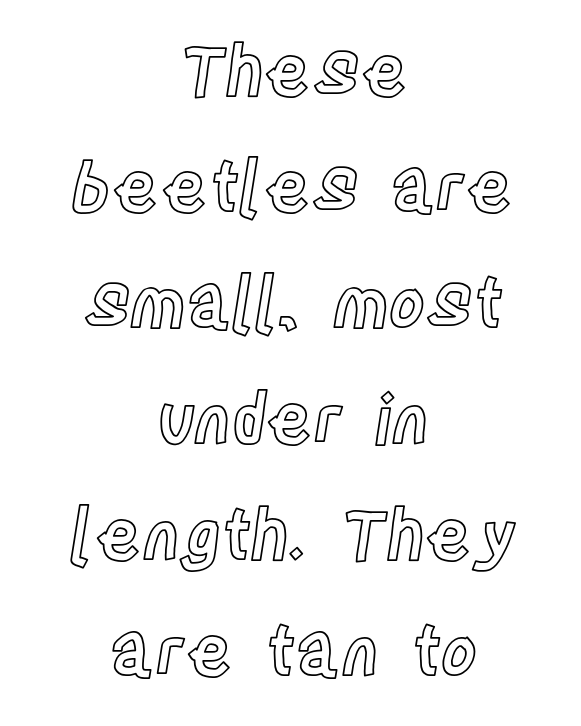
{"width": "condensed", "x_height": "large", "monospaced": "no", "underline": "no", "align": "center", "line_spacing": "normal", "line_spacing_ratio": 1.68, "letter_spacing": "normal", "letter_spacing_em": 0.0, "glyph_px": 69}
